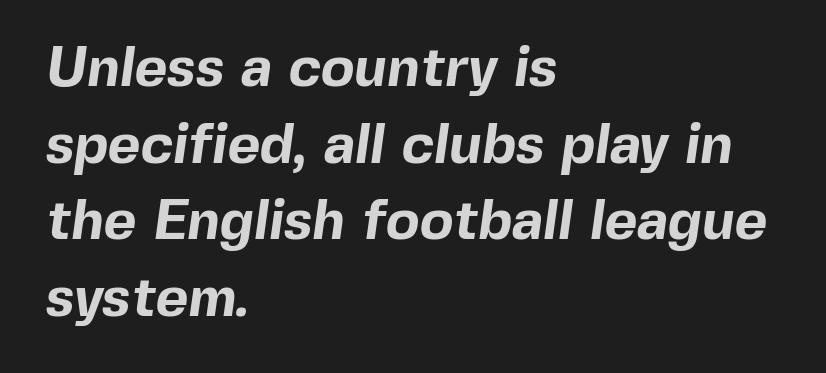
The face used here has the dense, thick strokes of a bold. Does the copy run flush right? No — it runs flush left. A bare baseline throughout the passage. Is this a fixed-width face? No — the glyphs have proportional, varying widths. Serifs: no, the terminals of the letterforms are clean.
